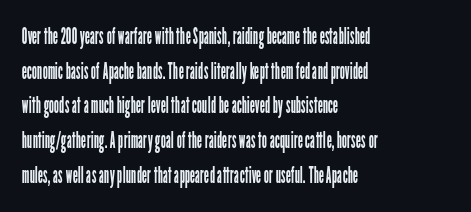
Q: Is the text bold? A: No.
Q: Is the text italic (slanted)? A: No, it is upright.
Q: Is the text underlined? A: No.
Q: How is the paragraph aligned? A: Left-aligned.
Q: Is the spacing between letters normal or unusually wide? A: Normal.
Q: Is the spacing between lines tight, normal or loose? A: Normal.
